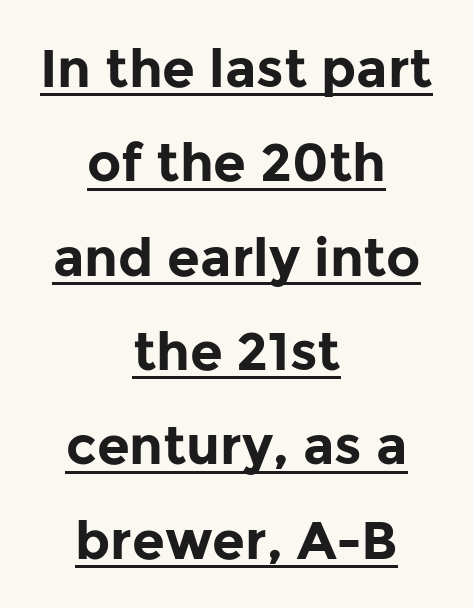
Glance below the letters and you will spot a drawn line. The lines in this sample share a center point and differ in where they start and stop. This is roman type, the default non-slanted kind. Letterform terminals end flat and unadorned throughout the passage. The letterforms sit shoulder to shoulder at normal distance.
